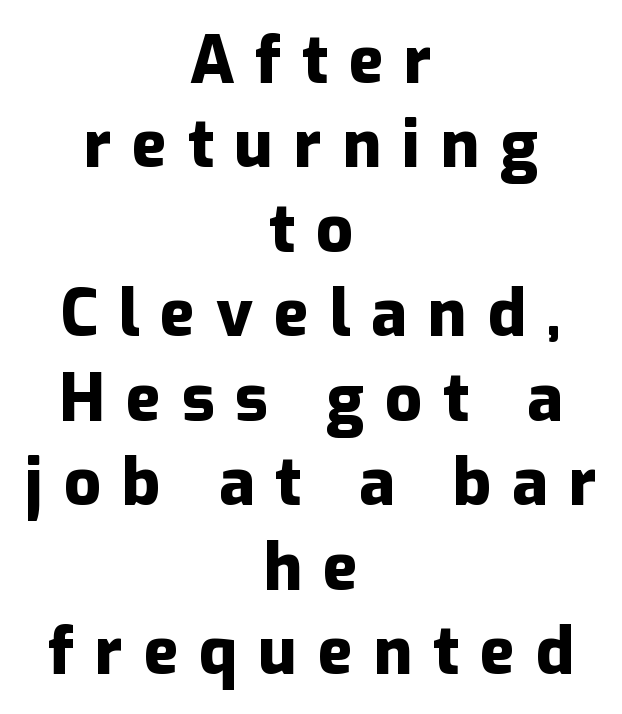
Q: Is the text bold? A: Yes.
Q: Is the text italic (slanted)? A: No, it is upright.
Q: Is the typeface a serif or a sans-serif typeface? A: Sans-serif.
Q: Is the text underlined? A: No.
Q: How is the paragraph aligned? A: Centered.
Q: Is the spacing between letters normal or unusually wide? A: Unusually wide.
Q: Is the spacing between lines tight, normal or loose? A: Normal.
Q: Width (condensed, normal, or wide)? A: Normal.
Q: Stroke contrast? A: Low.
Q: x-height? A: Medium.
Q: Monospaced? A: No.
